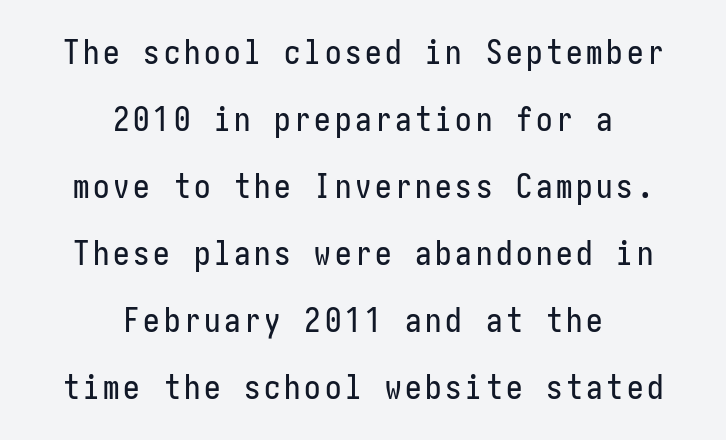
Q: Is the text italic (slanted)? A: No, it is upright.
Q: Is the typeface a serif or a sans-serif typeface? A: Sans-serif.
Q: Is the text underlined? A: No.
Q: How is the paragraph aligned? A: Centered.
Q: Is the spacing between lines tight, normal or loose? A: Loose.
Q: Width (condensed, normal, or wide)? A: Condensed.
Q: Stroke contrast? A: Low.
Q: x-height? A: Medium.
